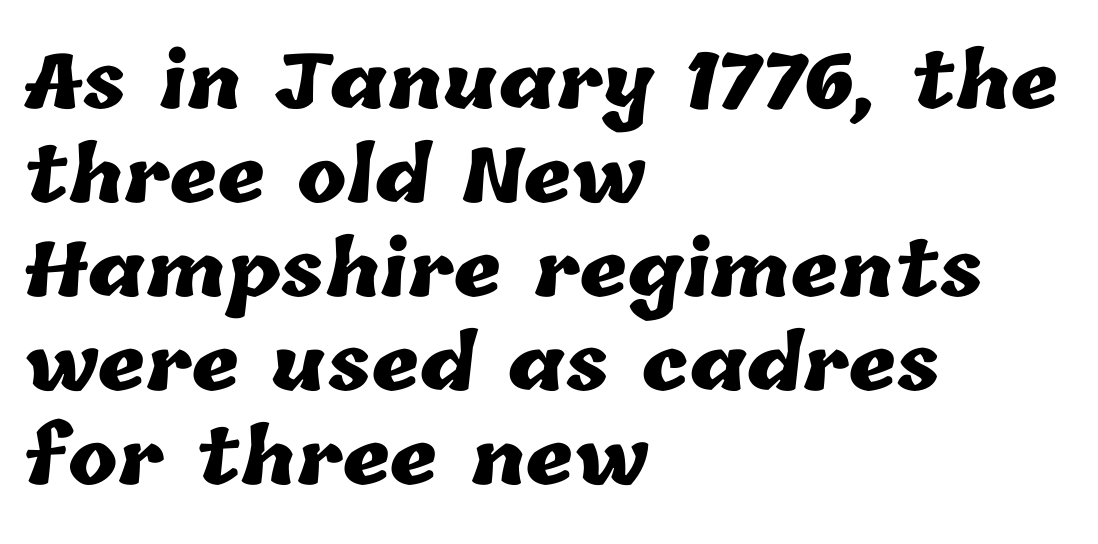
The image shows 74 px heavy type; set left-aligned, normal line spacing (1.27x), normal letter spacing, not underlined; low stroke contrast and a medium x-height.
